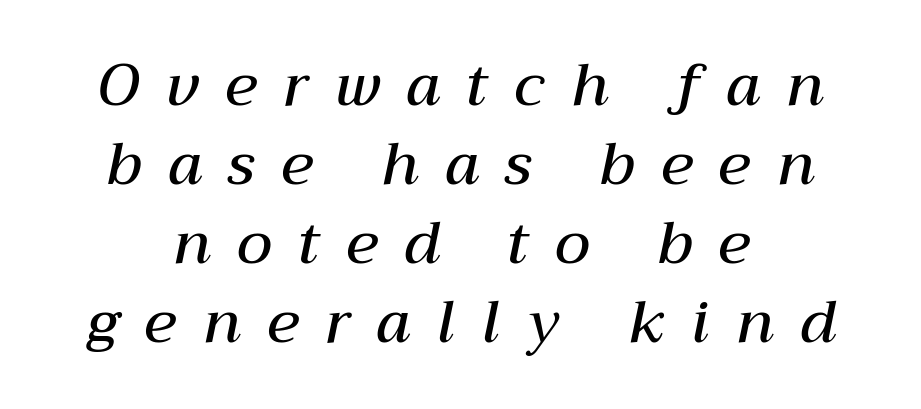
Q: Is the text bold? A: Semi-bold.
Q: Is the text italic (slanted)? A: Yes, it leans right by about 12 degrees.
Q: Is the text underlined? A: No.
Q: How is the paragraph aligned? A: Centered.
Q: Is the spacing between letters normal or unusually wide? A: Unusually wide.
Q: Is the spacing between lines tight, normal or loose? A: Normal.
Q: Width (condensed, normal, or wide)? A: Normal.
Q: Stroke contrast? A: Medium.
Q: x-height? A: Medium.
Q: Monospaced? A: No.
